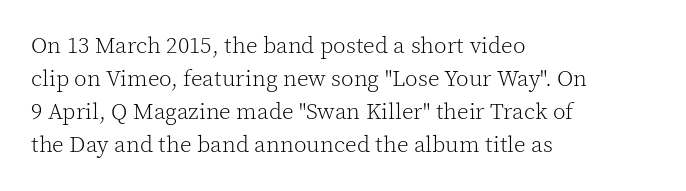
The image shows 23 px text type, upright; set left-aligned, normal line spacing (1.43x), normal letter spacing, not underlined.
